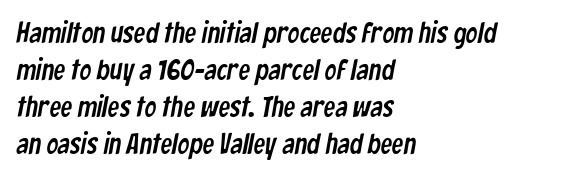
Q: Is the typeface a serif or a sans-serif typeface? A: Sans-serif.
Q: Is the text underlined? A: No.
Q: How is the paragraph aligned? A: Left-aligned.
Q: Is the spacing between letters normal or unusually wide? A: Normal.
Q: Is the spacing between lines tight, normal or loose? A: Normal.
Q: Width (condensed, normal, or wide)? A: Condensed.
Q: Stroke contrast? A: Low.
Q: x-height? A: Medium.
Q: Monospaced? A: No.
